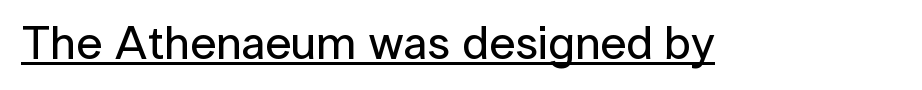
Q: Is the text italic (slanted)? A: No, it is upright.
Q: Is the typeface a serif or a sans-serif typeface? A: Sans-serif.
Q: Is the text underlined? A: Yes.
Q: Is the spacing between letters normal or unusually wide? A: Normal.
Q: Width (condensed, normal, or wide)? A: Normal.
Q: Stroke contrast? A: Low.
Q: x-height? A: Medium.
Q: Monospaced? A: No.
